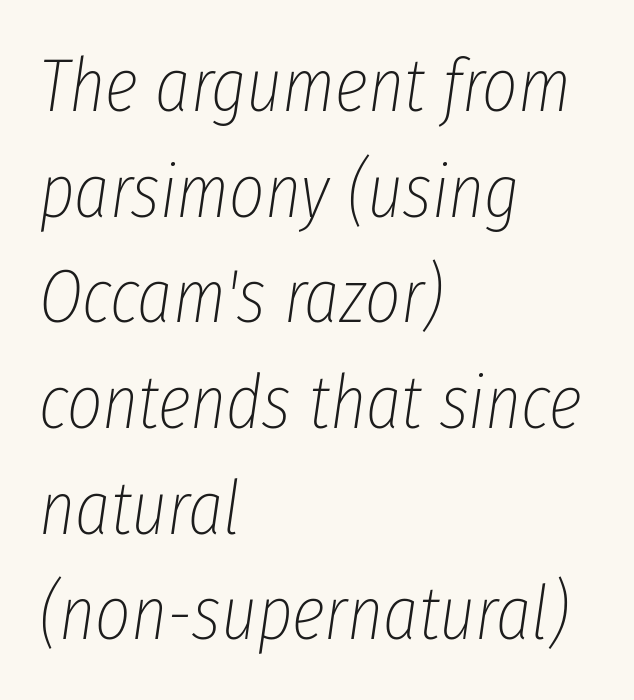
{"italic": "yes", "lean": "right", "slant_degrees": 8, "bold": "no", "weight": "thin", "width": "condensed", "stroke_contrast": "low", "x_height": "medium", "monospaced": "no", "underline": "no", "align": "left", "line_spacing": "normal", "line_spacing_ratio": 1.39, "letter_spacing": "normal", "letter_spacing_em": 0.0, "glyph_px": 76}
